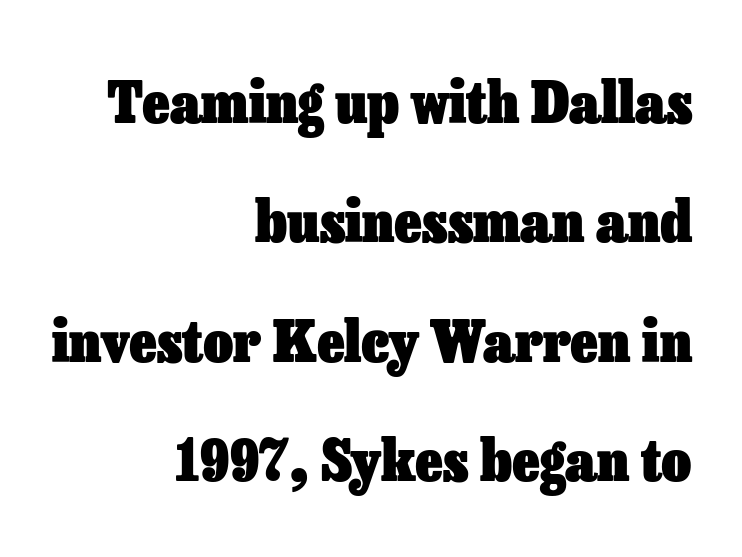
Students, this is bold: see how much ink each stroke carries. This is the regular roman posture of the typeface. If you drew a ruler down the right edge, every line would touch it. These lines are rendered in a variable-pitch font. Baseline-to-baseline distance is far greater than the letter height.
